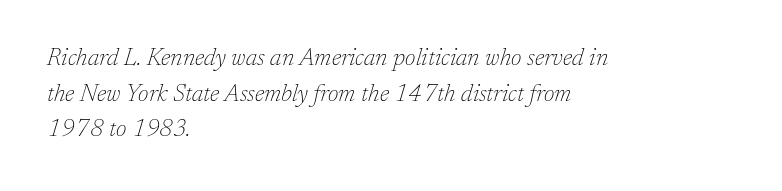
{"italic": "yes", "lean": "right", "slant_degrees": 17, "bold": "no", "underline": "no", "align": "left", "line_spacing": "normal", "line_spacing_ratio": 1.48, "letter_spacing": "normal", "letter_spacing_em": 0.0, "glyph_px": 24}
